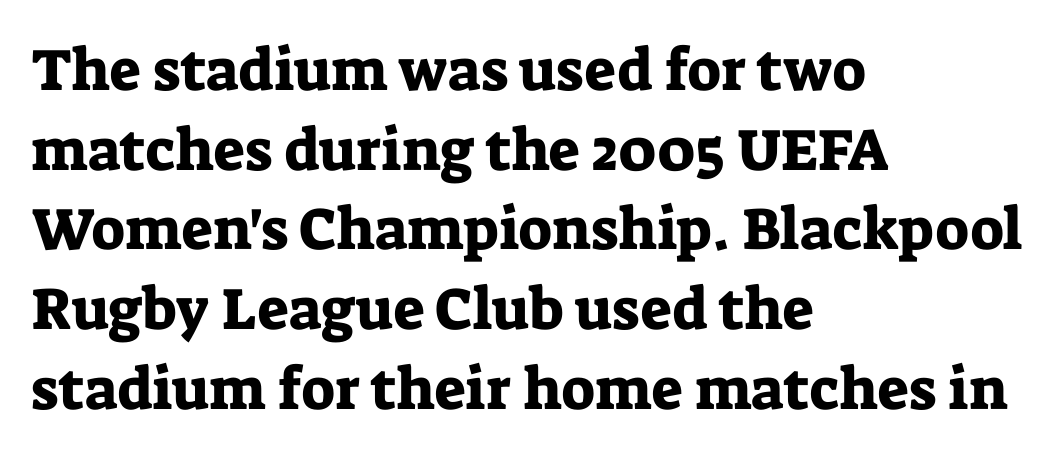
{"serif": "yes", "italic": "no", "width": "normal", "stroke_contrast": "low", "x_height": "medium", "monospaced": "no", "underline": "no", "align": "left", "line_spacing": "normal", "line_spacing_ratio": 1.35, "letter_spacing": "normal", "letter_spacing_em": 0.0, "glyph_px": 59}
